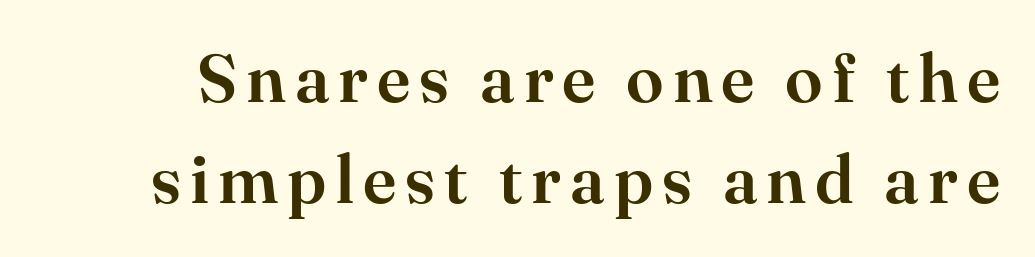
Q: Is the text italic (slanted)? A: No, it is upright.
Q: Is the typeface a serif or a sans-serif typeface? A: Serif.
Q: Is the text underlined? A: No.
Q: Is the spacing between lines tight, normal or loose? A: Normal.
Q: Width (condensed, normal, or wide)? A: Normal.
Q: Stroke contrast? A: High.
Q: x-height? A: Small.
Q: Monospaced? A: No.
